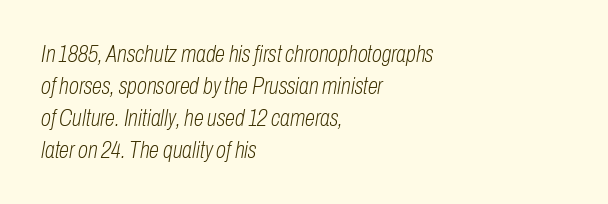
The image shows 23 px text type, italic (leaning right); set left-aligned, normal line spacing (1.39x), normal letter spacing, not underlined.
